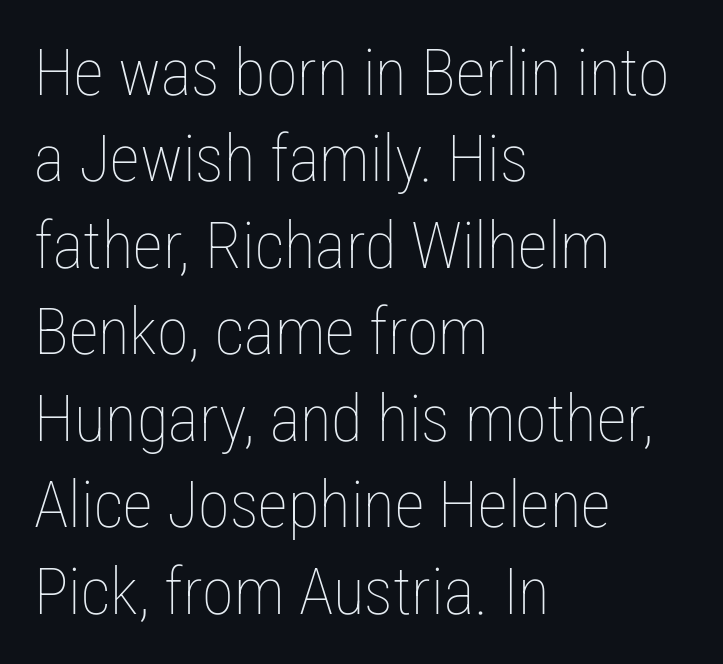
The image shows 65 px thin, condensed type, upright; set left-aligned, normal line spacing (1.33x), normal letter spacing, not underlined; low stroke contrast and a medium x-height.
